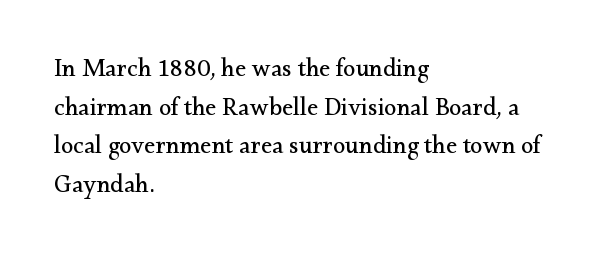
The image shows 25 px text type, upright; set left-aligned, normal line spacing (1.55x), normal letter spacing, not underlined.
